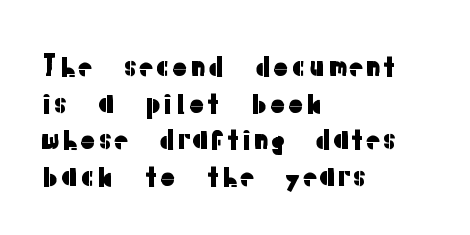
Font category for this specimen: sans-serif. Decoration check: the copy has no underline. This sample is left-justified, so line endings fall wherever the words run out. You can tell it's not italic because the verticals are truly vertical.
